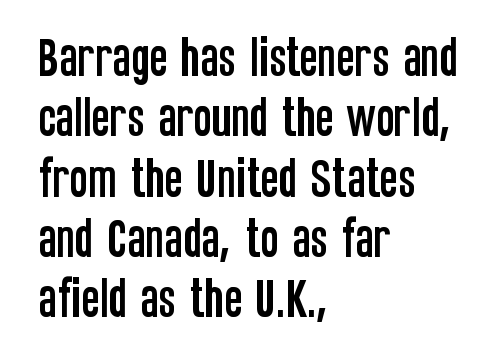
Q: Is the text italic (slanted)? A: No, it is upright.
Q: Is the typeface a serif or a sans-serif typeface? A: Sans-serif.
Q: Is the text underlined? A: No.
Q: How is the paragraph aligned? A: Left-aligned.
Q: Is the spacing between letters normal or unusually wide? A: Normal.
Q: Is the spacing between lines tight, normal or loose? A: Normal.
Q: Width (condensed, normal, or wide)? A: Condensed.
Q: Stroke contrast? A: Low.
Q: x-height? A: Large.
Q: Monospaced? A: No.
